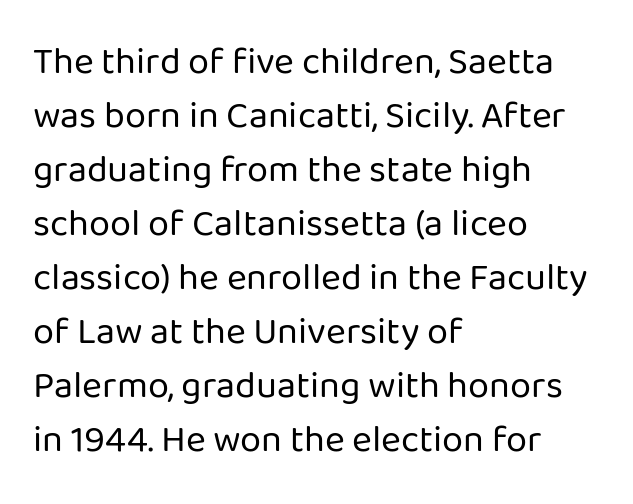
The image shows 38 px regular-weight sans-serif type, upright; set left-aligned, normal line spacing (1.42x), normal letter spacing, not underlined; low stroke contrast and a medium x-height.
